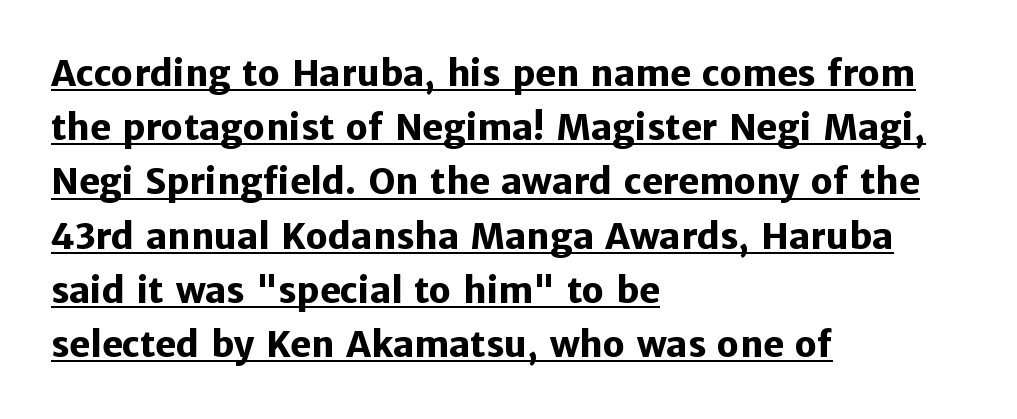
What decoration does the sample have? An underline. Layout note: lines flush left. How are the letters spaced? Ordinarily, with no added tracking. A full-strength bold gives these letters their thick strokes. Character widths vary here, with narrow letters taking less room than wide ones. A sans-serif font was chosen for this passage.
